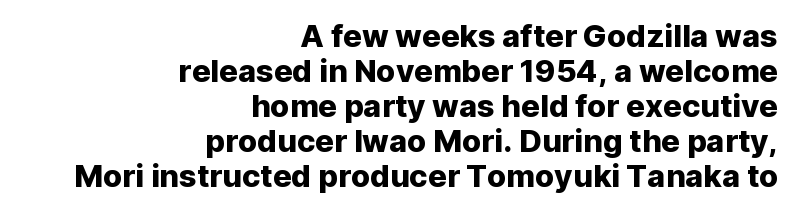
The image shows 31 px sans-serif type, upright; set right-aligned, tight line spacing (1.13x), normal letter spacing, not underlined; low stroke contrast and a medium x-height.
